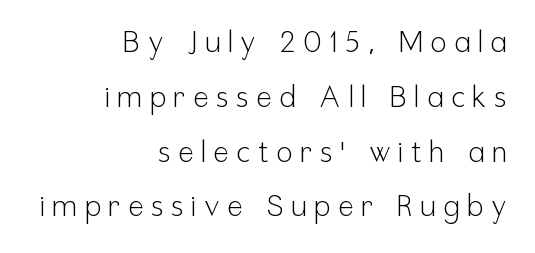
{"serif": "no", "italic": "no", "bold": "no", "weight": "light", "width": "condensed", "stroke_contrast": "low", "x_height": "medium", "monospaced": "no", "underline": "no", "align": "right", "line_spacing_ratio": 1.89, "letter_spacing": "wide", "letter_spacing_em": 0.27, "glyph_px": 29}
